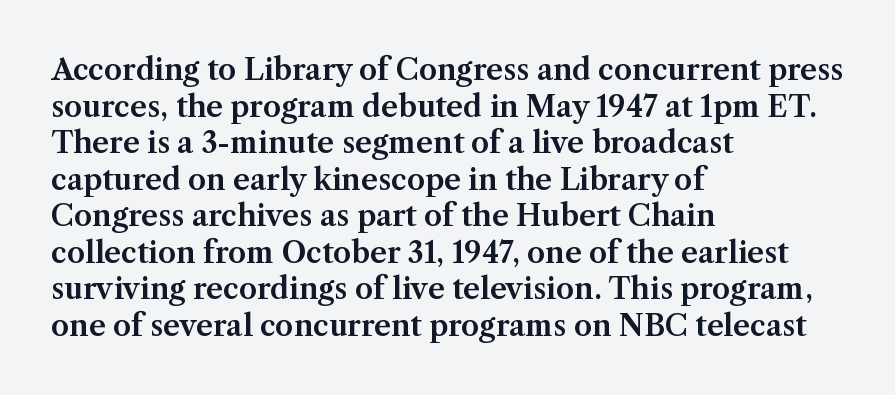
The image shows 29 px serif type, upright; set left-aligned, normal line spacing (1.26x), normal letter spacing, not underlined; medium stroke contrast and a medium x-height.
